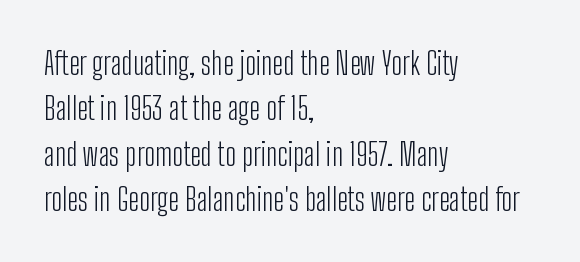
Each word holds together tightly as a unit, with standard inter-letter gaps. Ink coverage per letter is moderate at most. The paragraph has a hard left edge and a soft right edge. It's the straight-up-and-down kind of type. One glance says typical: line gaps are just what's usual. Examine the stroke ends and you'll find no serifs.
